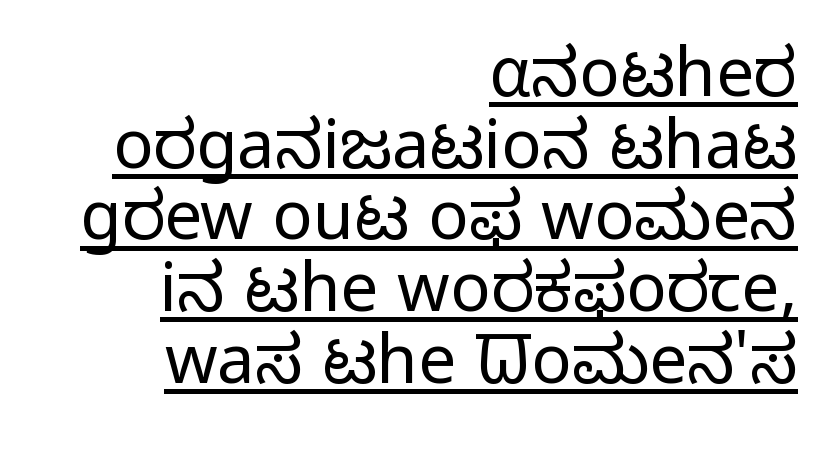
The image shows 67 px light sans-serif type, upright; set right-aligned, tight line spacing (1.07x), normal letter spacing, underlined; low stroke contrast and a medium x-height.
